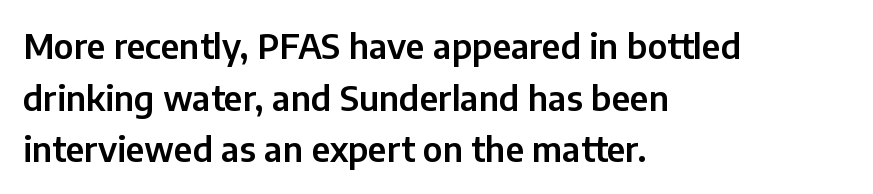
The image shows 34 px sans-serif type, upright; set left-aligned, normal line spacing (1.52x), normal letter spacing, not underlined; low stroke contrast and a medium x-height.
